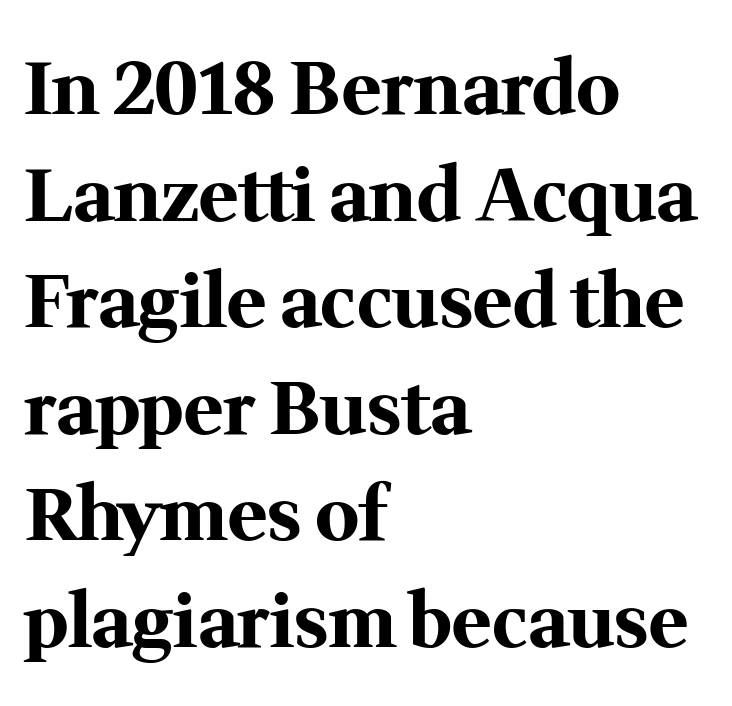
I'd describe the lettering as bold — thick and assertive. The space between consecutive lines is moderate. The axis of the letterforms is exactly vertical. Teacher's note: observe the even left margin — that is flush-left alignment.
